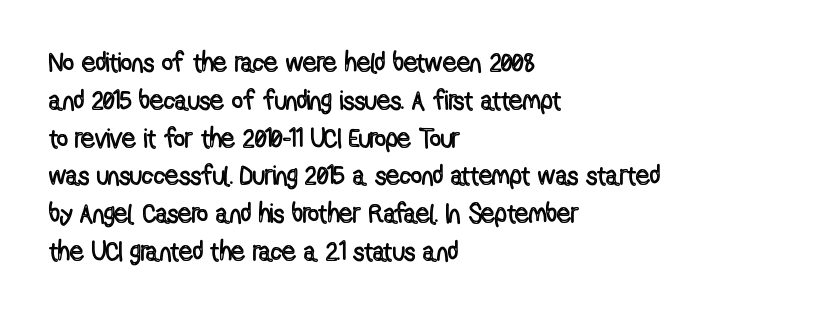
The ragged edge is on the right, which tells us the setting is flush left. Underline: absent. Does the leading feel generous? No, just average. The type is set solid horizontally, with unmodified tracking.
